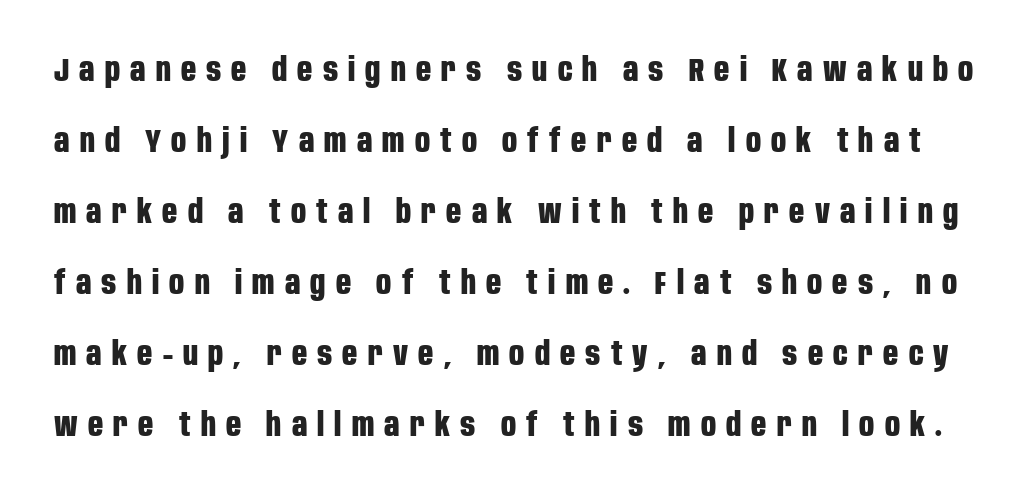
{"serif": "no", "italic": "no", "bold": "yes", "weight": "bold", "width": "condensed", "stroke_contrast": "low", "x_height": "large", "monospaced": "no", "underline": "no", "line_spacing": "loose", "line_spacing_ratio": 2.15, "letter_spacing": "wide", "letter_spacing_em": 0.31, "glyph_px": 33}
